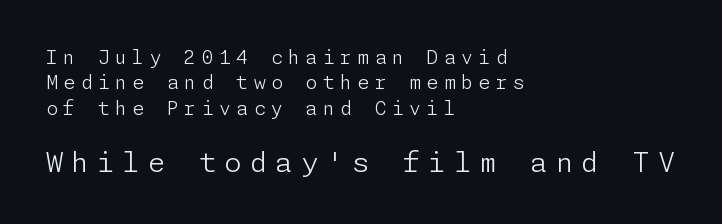
Q: Is the text bold? A: No.
Q: Is the text italic (slanted)? A: No, it is upright.
Q: Is the typeface a serif or a sans-serif typeface? A: Sans-serif.
Q: Is the text underlined? A: No.
Q: How is the paragraph aligned? A: Left-aligned.
Q: Is the spacing between letters normal or unusually wide? A: Unusually wide.
Q: Is the spacing between lines tight, normal or loose? A: Normal.
Q: Which block of text is set in a larger size, the first (top) or the second (bottom)? A: The second (bottom) one.
Q: Width (condensed, normal, or wide)? A: Normal.
Q: Stroke contrast? A: Low.
Q: x-height? A: Medium.
